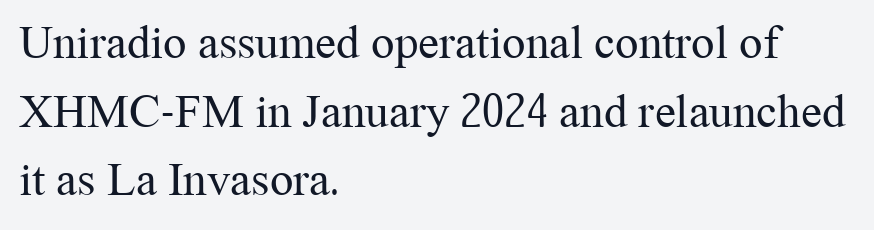
The image shows 47 px regular-weight serif type, upright; set left-aligned, normal line spacing (1.46x), normal letter spacing, not underlined; medium stroke contrast and a medium x-height.
